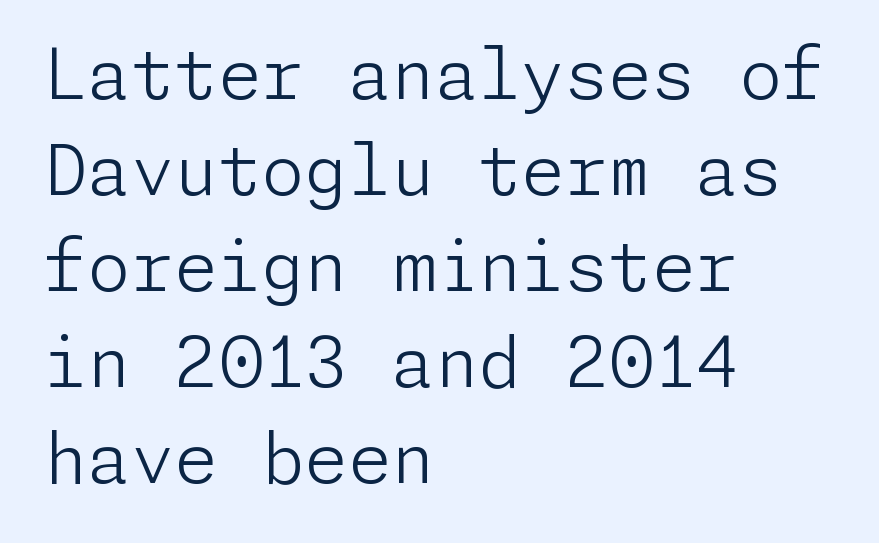
The image shows 70 px light sans-serif type, upright; set left-aligned, normal line spacing (1.37x), normal letter spacing, not underlined; low stroke contrast and a medium x-height.
